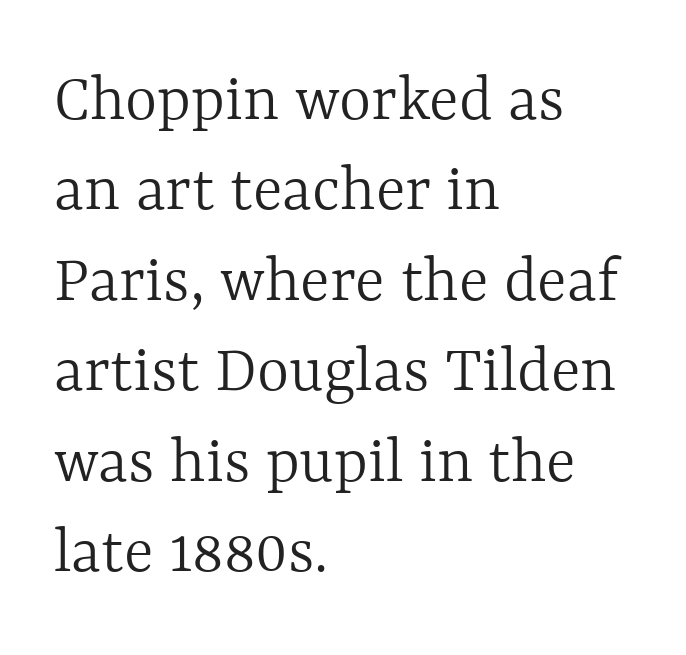
Horizontal bands of white between lines are of average thickness. Descenders hang freely into open space. Weight: in the light-to-regular range. The typesetter chose a ragged-right arrangement here. The horizontal fit of the characters is conventional and even.
